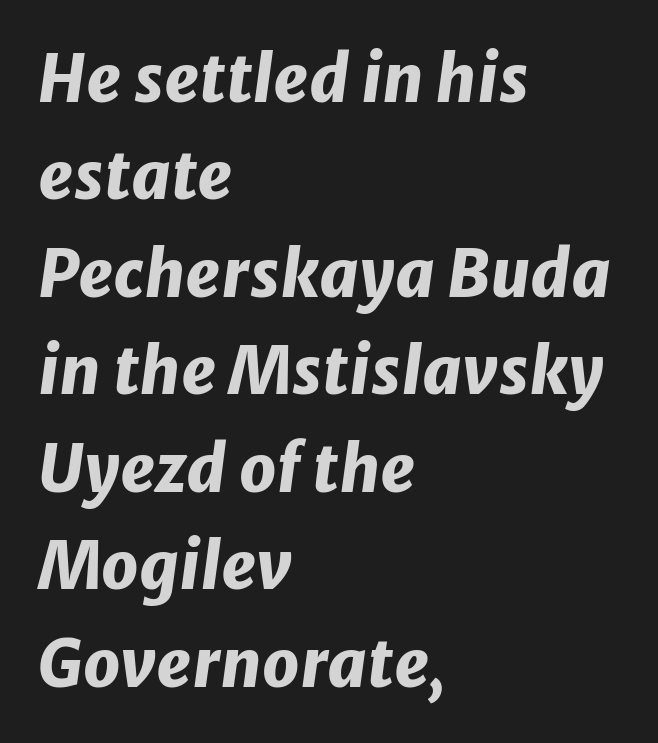
The image shows 65 px heavy type, italic (leaning right); set left-aligned, normal line spacing (1.5x), normal letter spacing, not underlined; low stroke contrast and a medium x-height.
